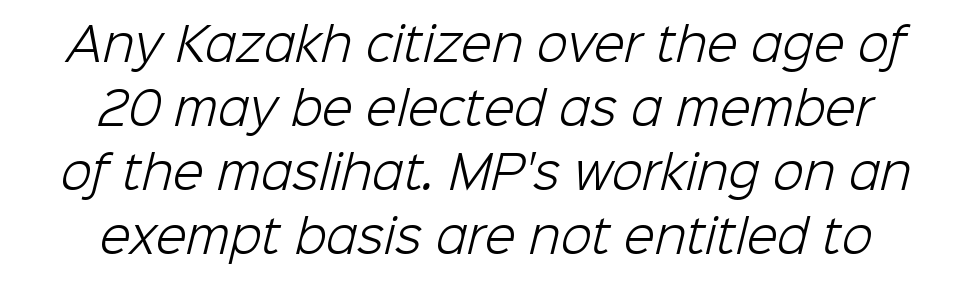
The image shows 45 px light sans-serif type; set centered, normal line spacing (1.42x), normal letter spacing, not underlined; low stroke contrast and a medium x-height.
